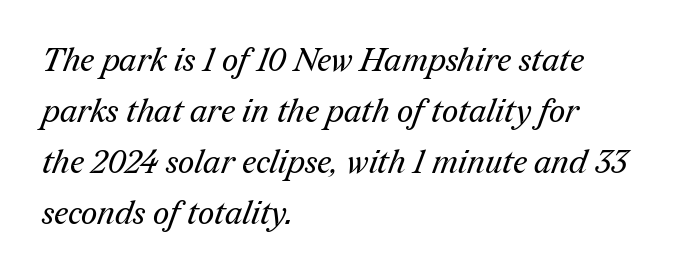
{"serif": "yes", "bold": "no", "weight": "regular", "width": "normal", "stroke_contrast": "medium", "x_height": "medium", "monospaced": "no", "underline": "no", "align": "left", "line_spacing": "normal", "line_spacing_ratio": 1.59, "letter_spacing": "normal", "letter_spacing_em": 0.0, "glyph_px": 32}
